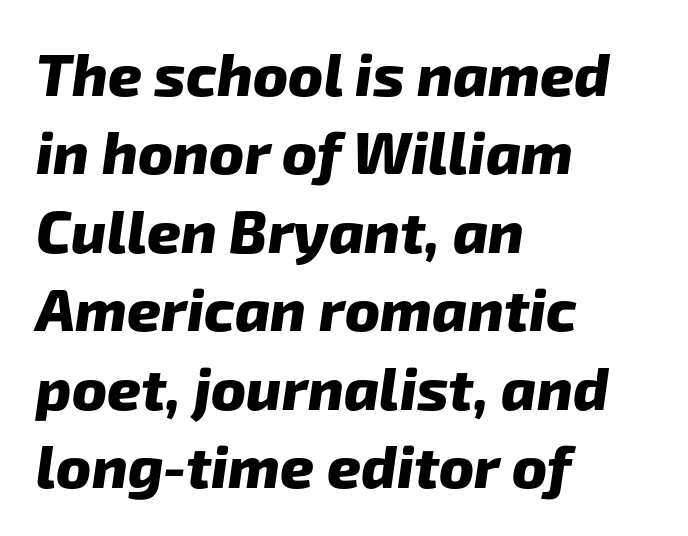
Q: Is the text bold? A: Yes.
Q: Is the typeface a serif or a sans-serif typeface? A: Sans-serif.
Q: Is the text underlined? A: No.
Q: How is the paragraph aligned? A: Left-aligned.
Q: Is the spacing between letters normal or unusually wide? A: Normal.
Q: Is the spacing between lines tight, normal or loose? A: Normal.
Q: Width (condensed, normal, or wide)? A: Normal.
Q: Stroke contrast? A: Low.
Q: x-height? A: Medium.
Q: Monospaced? A: No.
